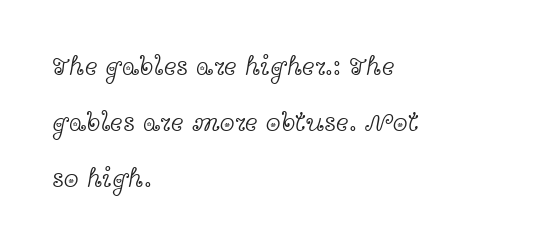
Q: Is the text bold? A: No.
Q: Is the text italic (slanted)? A: No, it is upright.
Q: Is the text underlined? A: No.
Q: How is the paragraph aligned? A: Left-aligned.
Q: Is the spacing between letters normal or unusually wide? A: Normal.
Q: Is the spacing between lines tight, normal or loose? A: Loose.
